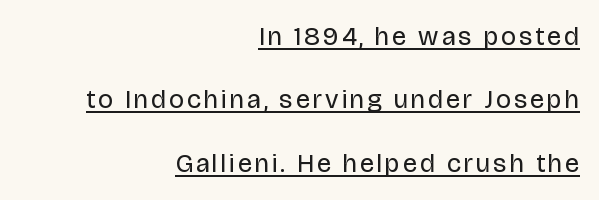
{"italic": "no", "bold": "no", "underline": "yes", "align": "right", "line_spacing": "loose", "line_spacing_ratio": 2.44, "glyph_px": 26}
